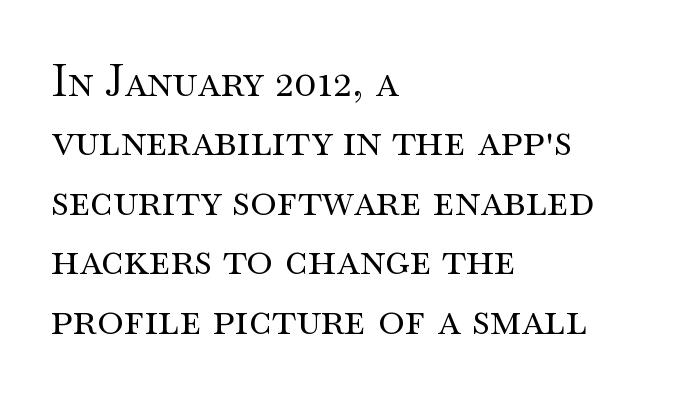
{"serif": "yes", "italic": "no", "bold": "no", "weight": "regular", "width": "wide", "stroke_contrast": "medium", "x_height": "small", "monospaced": "no", "underline": "no", "align": "left", "line_spacing": "normal", "line_spacing_ratio": 1.32, "letter_spacing": "normal", "letter_spacing_em": 0.0, "glyph_px": 45}
